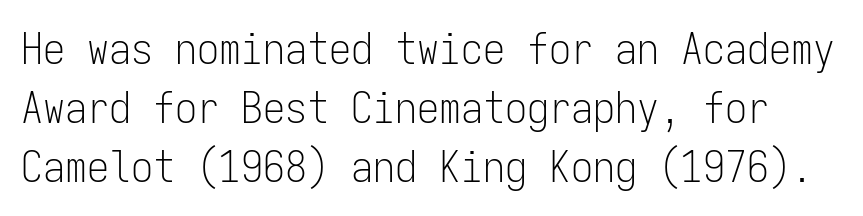
Here the designer chose a console-style face with uniform glyph widths. Type without underlining. The text was rendered using a sans face with plain stroke endings. Letters have the restrained weight of plain body copy at most.
